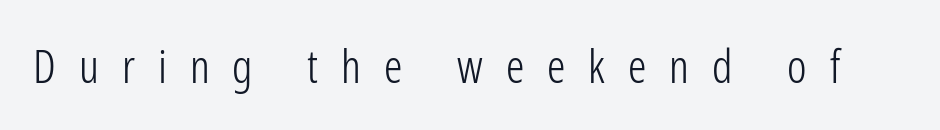
{"serif": "no", "italic": "no", "bold": "no", "weight": "light", "width": "condensed", "stroke_contrast": "low", "x_height": "medium", "monospaced": "no", "underline": "no", "letter_spacing": "wide", "letter_spacing_em": 0.5, "glyph_px": 46}
